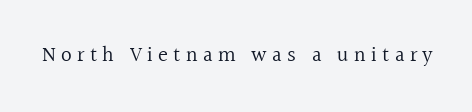
The image shows 21 px text type, upright; set unusually wide letter spacing (+0.25 em), not underlined.
